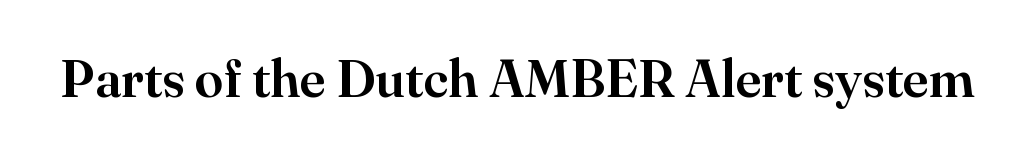
{"serif": "yes", "italic": "no", "width": "normal", "stroke_contrast": "high", "x_height": "small", "monospaced": "no", "underline": "no", "letter_spacing": "normal", "letter_spacing_em": 0.0, "glyph_px": 52}
